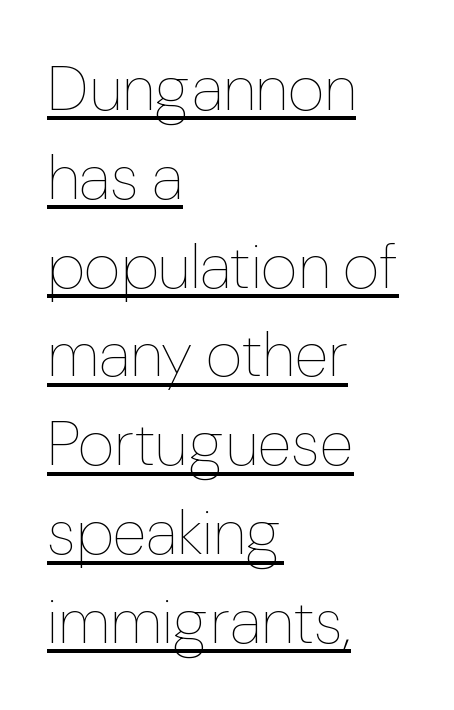
Q: Is the text bold? A: No.
Q: Is the text italic (slanted)? A: No, it is upright.
Q: Is the text underlined? A: Yes.
Q: How is the paragraph aligned? A: Left-aligned.
Q: Is the spacing between letters normal or unusually wide? A: Normal.
Q: Is the spacing between lines tight, normal or loose? A: Normal.
Q: Width (condensed, normal, or wide)? A: Normal.
Q: Stroke contrast? A: Low.
Q: x-height? A: Medium.
Q: Monospaced? A: No.
